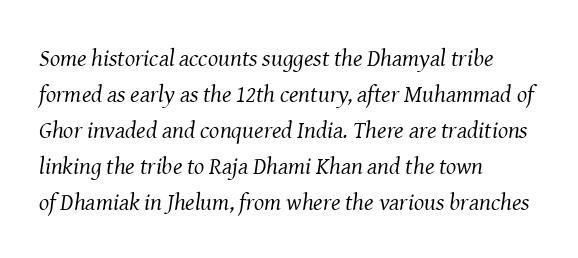
A typesetter would mark this as italic. Leading matches the norm, producing a regular column. Letters have the restrained weight of plain body copy at most. Words appear dense and cohesive because spacing is normal. The words here are not underlined.
